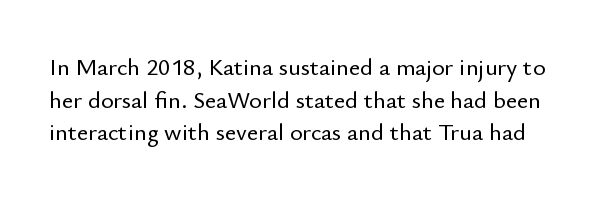
The image shows 24 px text type, upright; set normal line spacing (1.36x), normal letter spacing, not underlined.
